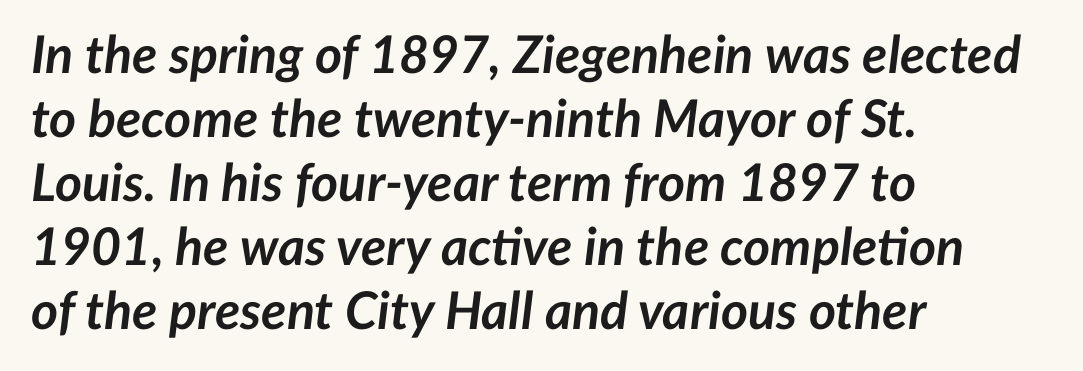
The image shows 52 px semibold type, italic (leaning right); set left-aligned, line spacing 1.23x, normal letter spacing, not underlined; low stroke contrast and a medium x-height.
